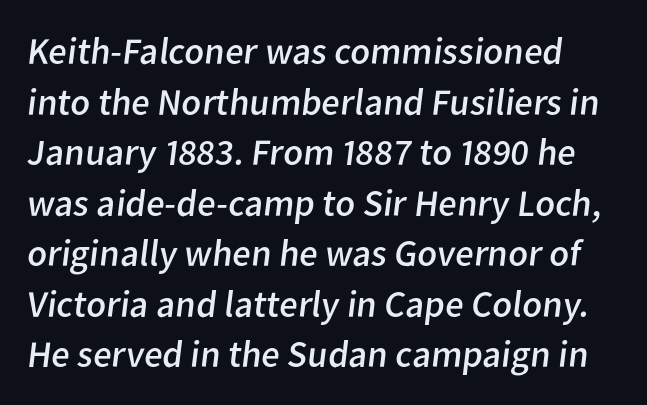
{"serif": "no", "bold": "no", "weight": "regular", "width": "normal", "stroke_contrast": "low", "x_height": "medium", "monospaced": "no", "underline": "no", "line_spacing": "normal", "line_spacing_ratio": 1.33, "letter_spacing": "normal", "letter_spacing_em": 0.0, "glyph_px": 38}
